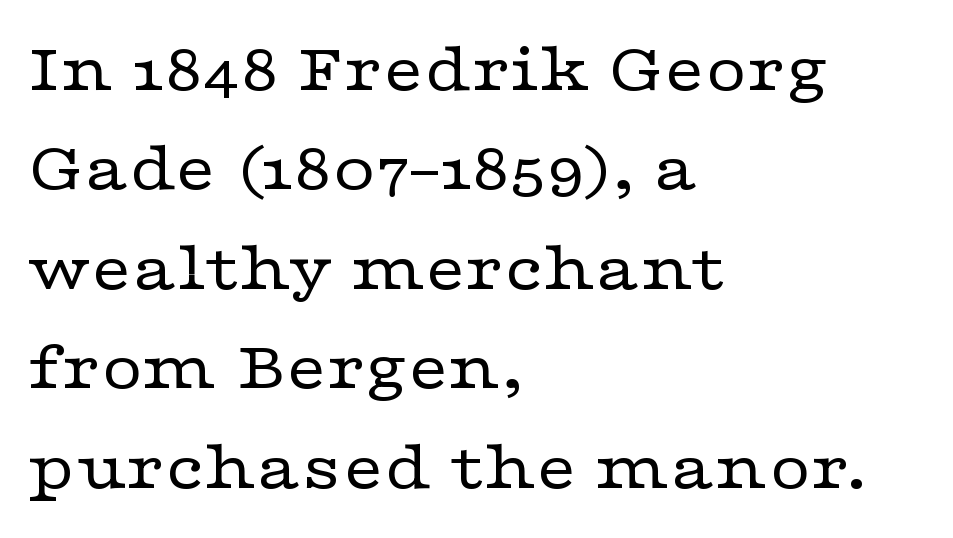
{"serif": "yes", "italic": "no", "bold": "no", "weight": "regular", "width": "wide", "stroke_contrast": "low", "x_height": "medium", "monospaced": "no", "underline": "no", "align": "left", "line_spacing": "normal", "line_spacing_ratio": 1.4, "letter_spacing": "normal", "letter_spacing_em": 0.0, "glyph_px": 71}
